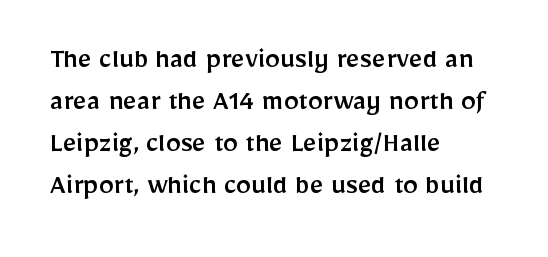
The image shows 30 px sans-serif type, upright; set left-aligned, normal line spacing (1.4x), normal letter spacing, not underlined; low stroke contrast and a medium x-height.
